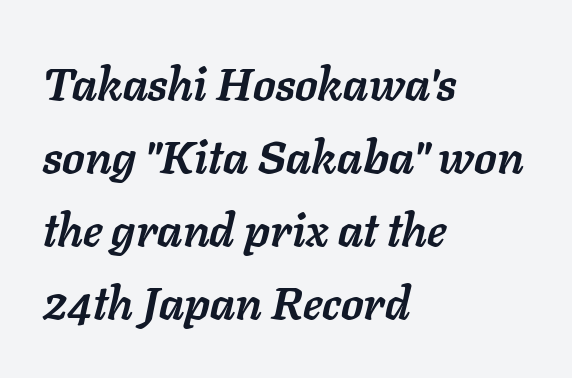
The image shows 46 px semibold type, italic (leaning right); set left-aligned, normal line spacing (1.59x), normal letter spacing, not underlined; low stroke contrast and a medium x-height.
